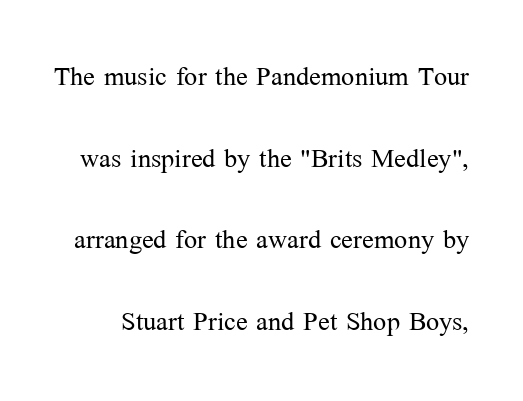
{"serif": "yes", "italic": "no", "bold": "no", "weight": "light", "width": "normal", "stroke_contrast": "medium", "x_height": "medium", "monospaced": "no", "underline": "no", "line_spacing": "loose", "line_spacing_ratio": 2.33, "letter_spacing": "normal", "letter_spacing_em": 0.0, "glyph_px": 35}
